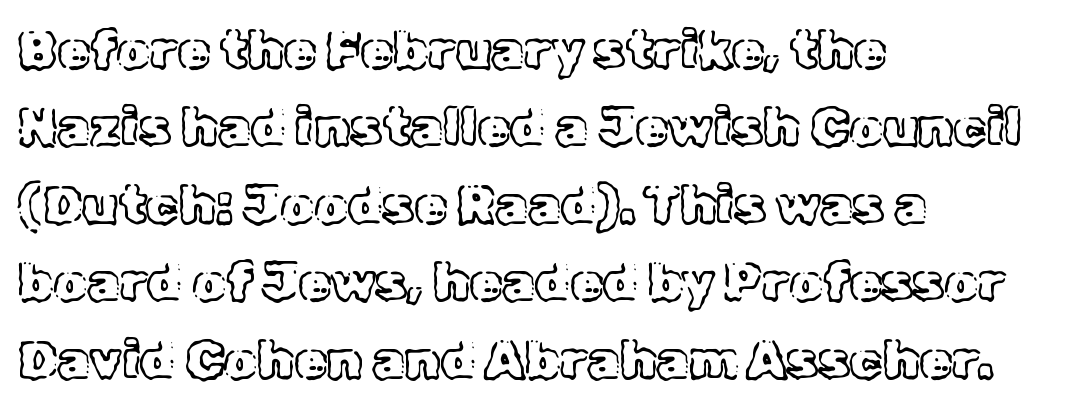
The leading is moderate, giving the passage an even texture. Tracking here is standard; glyphs follow each other at the usual distance. This sample has the flowing, uneven cadence of proportional lettering. Clear beneath every line of the passage.
